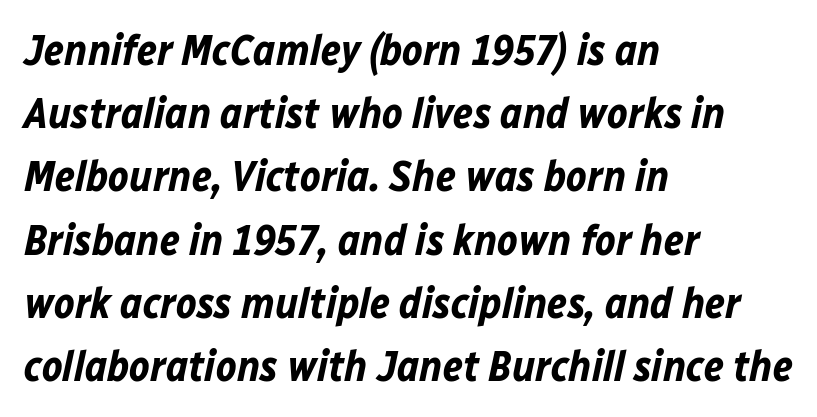
{"italic": "yes", "lean": "right", "slant_degrees": 12, "bold": "yes", "weight": "bold", "width": "normal", "stroke_contrast": "low", "x_height": "medium", "monospaced": "no", "underline": "no", "align": "left", "line_spacing": "normal", "line_spacing_ratio": 1.47, "letter_spacing": "normal", "letter_spacing_em": 0.0, "glyph_px": 43}
